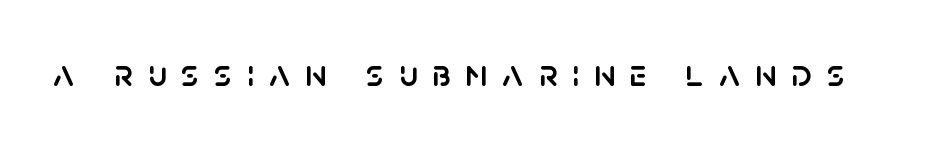
The image shows 38 px sans-serif type, upright; set unusually wide letter spacing (+0.4 em), not underlined; low stroke contrast and a large x-height.
